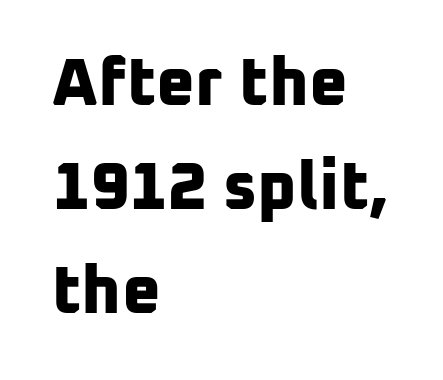
Q: Is the text bold? A: Yes.
Q: Is the typeface a serif or a sans-serif typeface? A: Sans-serif.
Q: Is the text underlined? A: No.
Q: How is the paragraph aligned? A: Left-aligned.
Q: Is the spacing between letters normal or unusually wide? A: Normal.
Q: Is the spacing between lines tight, normal or loose? A: Normal.
Q: Width (condensed, normal, or wide)? A: Normal.
Q: Stroke contrast? A: Low.
Q: x-height? A: Medium.
Q: Monospaced? A: No.
